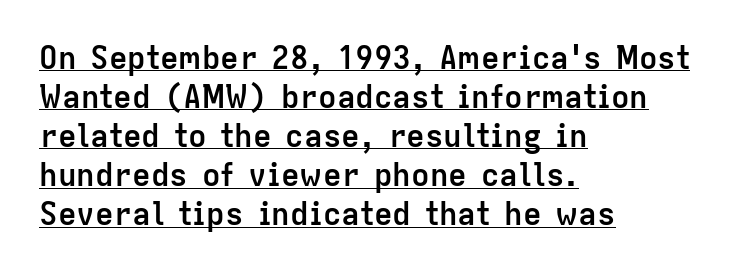
The passage shown is typed in a proportional face where columns would drift. Quick note: underline on. No italicization has been applied; the sample stays upright. Whoever set this chose a conventional vertical rhythm. Caption: multi-line text, flush left, ragged right.
